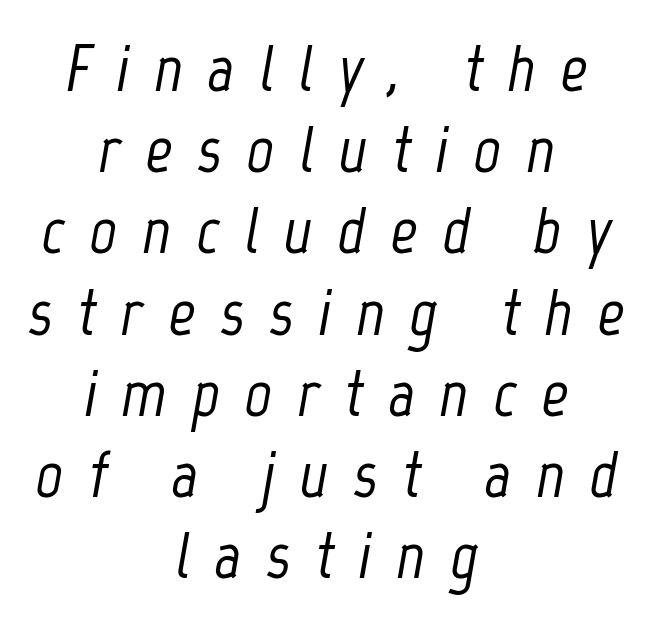
Q: Is the text italic (slanted)? A: Yes, it leans right by about 12 degrees.
Q: Is the text underlined? A: No.
Q: How is the paragraph aligned? A: Centered.
Q: Is the spacing between letters normal or unusually wide? A: Unusually wide.
Q: Width (condensed, normal, or wide)? A: Condensed.
Q: Stroke contrast? A: Low.
Q: x-height? A: Medium.
Q: Monospaced? A: No.
